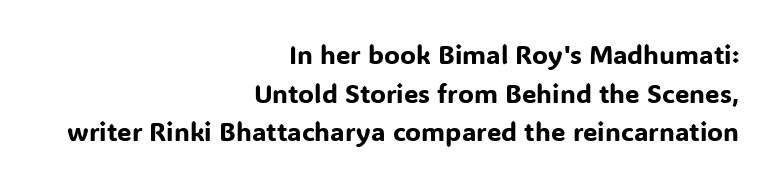
{"italic": "no", "underline": "no", "align": "right", "line_spacing": "normal", "line_spacing_ratio": 1.49, "letter_spacing": "normal", "letter_spacing_em": 0.0, "glyph_px": 26}
